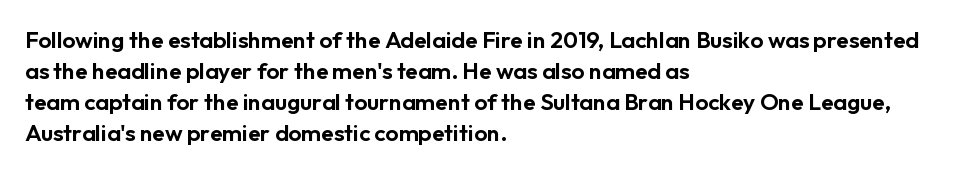
The designer left line spacing at the default. Glance below the letters and you will spot only blank space. The letters sit at their default tracking, neither squeezed nor spread. If you drew a line through each stem, it would be perfectly vertical. The compositor pushed each line to the left boundary.
